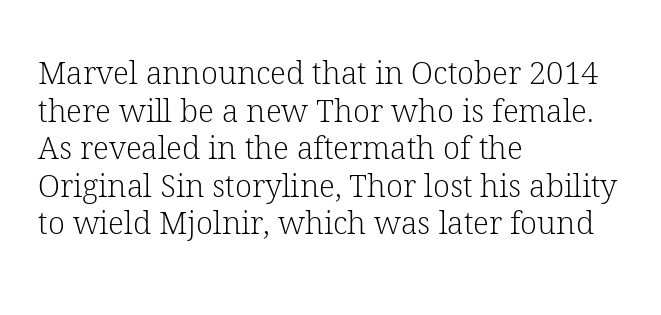
The image shows 31 px light serif type, upright; set left-aligned, line spacing 1.21x, normal letter spacing, not underlined; low stroke contrast and a medium x-height.
